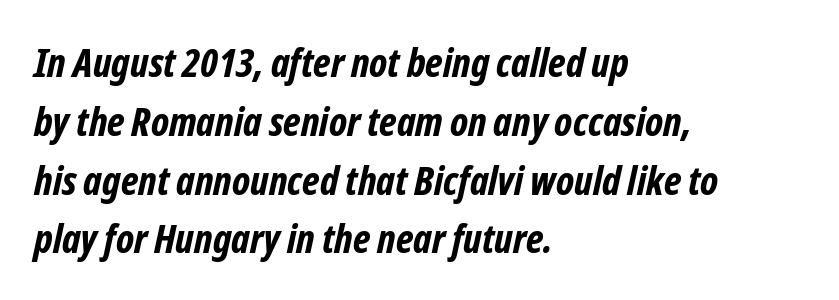
{"serif": "no", "bold": "yes", "weight": "bold", "width": "condensed", "stroke_contrast": "low", "x_height": "medium", "monospaced": "no", "underline": "no", "align": "left", "line_spacing": "normal", "line_spacing_ratio": 1.47, "letter_spacing": "normal", "letter_spacing_em": 0.0, "glyph_px": 40}
